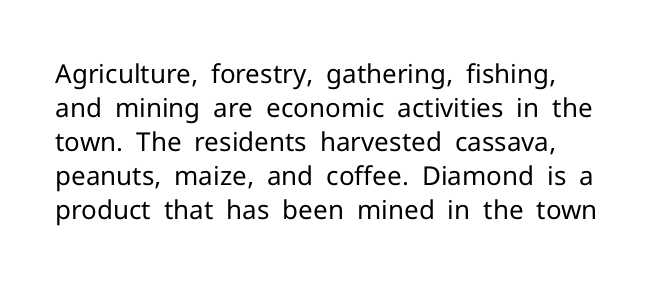
{"italic": "no", "bold": "no", "underline": "no", "line_spacing": "normal", "line_spacing_ratio": 1.31, "letter_spacing": "normal", "letter_spacing_em": 0.0, "glyph_px": 26}
